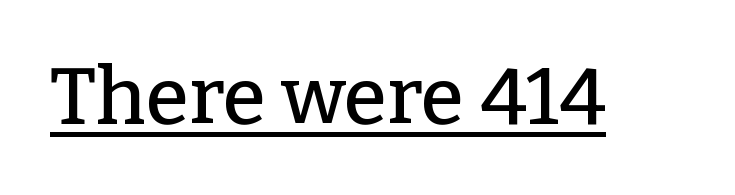
{"serif": "yes", "italic": "no", "width": "normal", "stroke_contrast": "low", "x_height": "medium", "monospaced": "no", "underline": "yes", "letter_spacing": "normal", "letter_spacing_em": 0.0, "glyph_px": 79}
